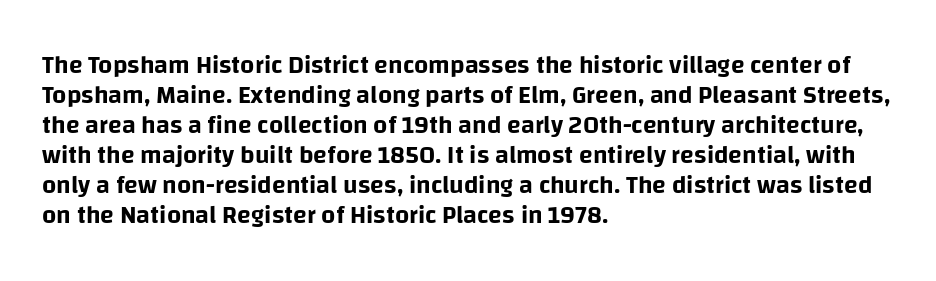
The image shows 25 px text type, upright; set left-aligned, line spacing 1.2x, normal letter spacing, not underlined.
